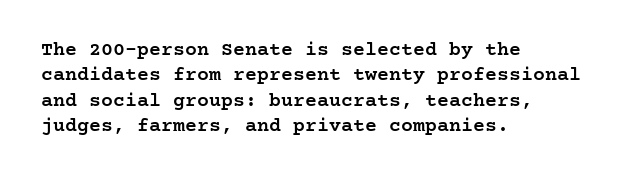
The image shows 20 px text type, upright; set left-aligned, normal line spacing (1.27x), normal letter spacing, not underlined.
